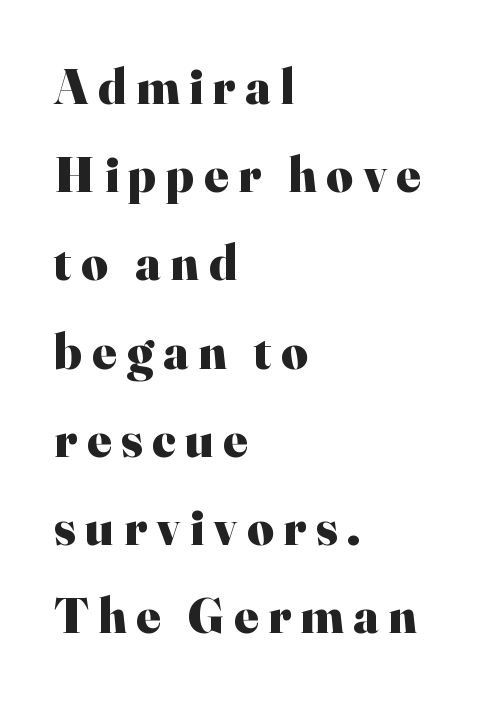
Q: Is the text bold? A: Yes.
Q: Is the text italic (slanted)? A: No, it is upright.
Q: Is the typeface a serif or a sans-serif typeface? A: Serif.
Q: Is the text underlined? A: No.
Q: How is the paragraph aligned? A: Left-aligned.
Q: Width (condensed, normal, or wide)? A: Normal.
Q: Stroke contrast? A: High.
Q: x-height? A: Small.
Q: Monospaced? A: No.
